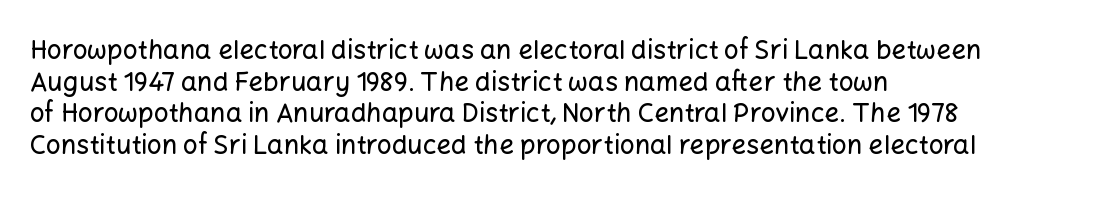
The lettering stays uniformly vertical, giving the passage a roman look. The baseline area is clear. The setting favours the left margin, as ordinary paragraphs usually do. These lines keep a tight, regular rhythm from letter to letter.
